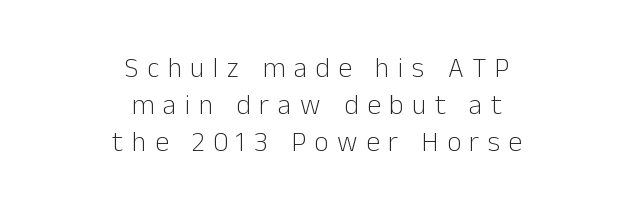
The image shows 28 px light sans-serif type, upright; set centered, normal line spacing (1.33x), unusually wide letter spacing (+0.3 em), not underlined; low stroke contrast and a medium x-height.
